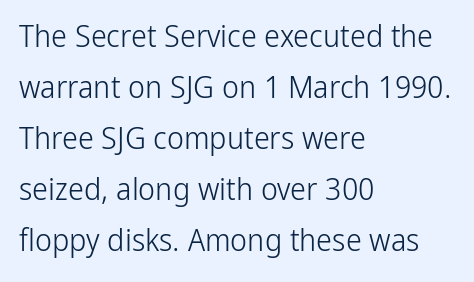
The image shows 32 px light, condensed sans-serif type, upright; set left-aligned, normal line spacing (1.59x), normal letter spacing, not underlined; low stroke contrast and a medium x-height.
